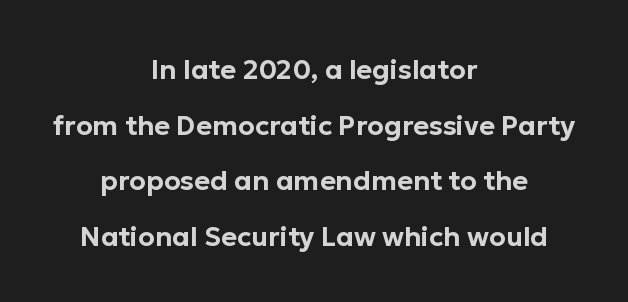
{"italic": "no", "underline": "no", "align": "center", "line_spacing": "loose", "line_spacing_ratio": 2.06, "letter_spacing": "normal", "letter_spacing_em": 0.0, "glyph_px": 27}
